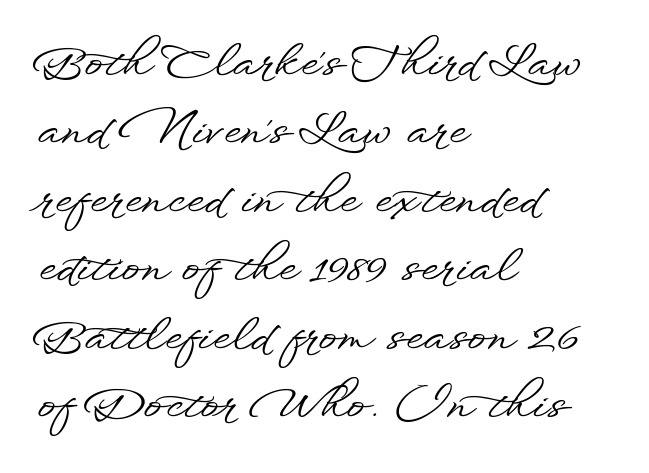
The font family rendered here belongs to the sans-serif group. Note the varied advance widths — an 'i' is clearly narrower than an 'm'. The leading is moderate, giving the passage an even texture. In CSS terms this would be text-align: left.
